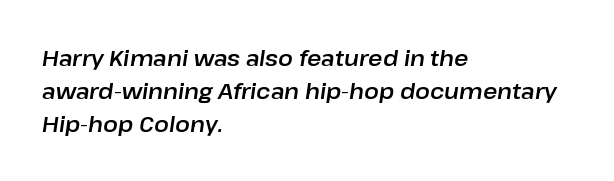
Between one letter and the next there's only the usual sliver of space. One-word summary of the alignment: left. The typography opts for an oblique posture over an upright one. Regular leading. The gap between lines stays unmarked.
